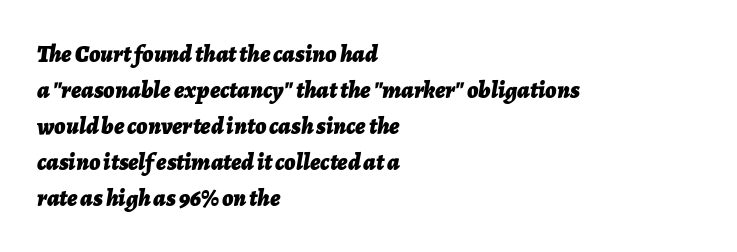
The image shows 24 px bold type, italic (leaning right); set left-aligned, normal line spacing (1.5x), normal letter spacing, not underlined.
